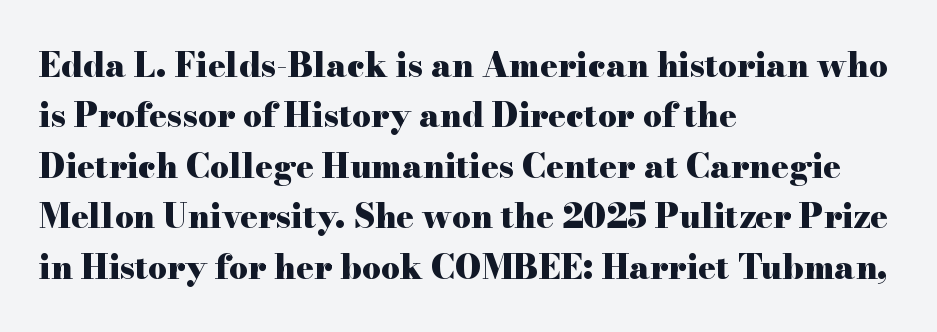
{"serif": "yes", "italic": "no", "bold": "yes", "weight": "heavy", "width": "wide", "stroke_contrast": "high", "x_height": "small", "monospaced": "no", "underline": "no", "align": "left", "line_spacing": "normal", "line_spacing_ratio": 1.53, "letter_spacing": "normal", "letter_spacing_em": 0.0, "glyph_px": 33}
